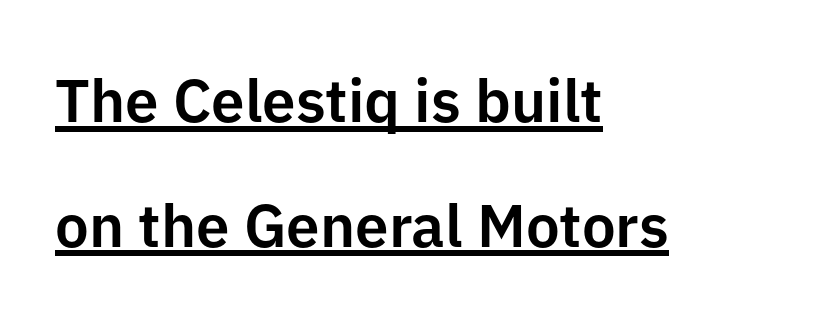
Q: Is the text italic (slanted)? A: No, it is upright.
Q: Is the typeface a serif or a sans-serif typeface? A: Sans-serif.
Q: Is the text underlined? A: Yes.
Q: How is the paragraph aligned? A: Left-aligned.
Q: Is the spacing between letters normal or unusually wide? A: Normal.
Q: Is the spacing between lines tight, normal or loose? A: Loose.
Q: Width (condensed, normal, or wide)? A: Normal.
Q: Stroke contrast? A: Low.
Q: x-height? A: Medium.
Q: Monospaced? A: No.
